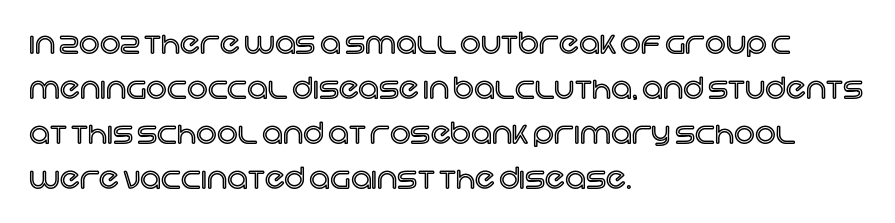
The image shows 29 px text type, upright; set left-aligned, normal line spacing (1.55x), normal letter spacing, not underlined; a large x-height.
